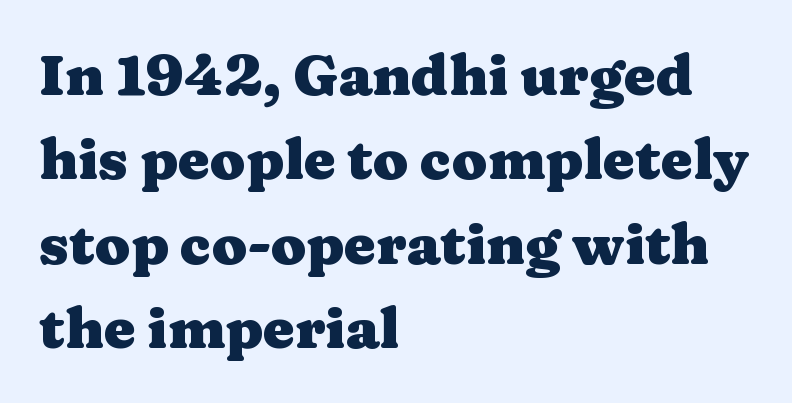
{"serif": "yes", "italic": "no", "bold": "yes", "weight": "heavy", "width": "wide", "stroke_contrast": "medium", "x_height": "medium", "monospaced": "no", "underline": "no", "align": "left", "line_spacing": "normal", "line_spacing_ratio": 1.48, "letter_spacing": "normal", "letter_spacing_em": 0.0, "glyph_px": 57}
